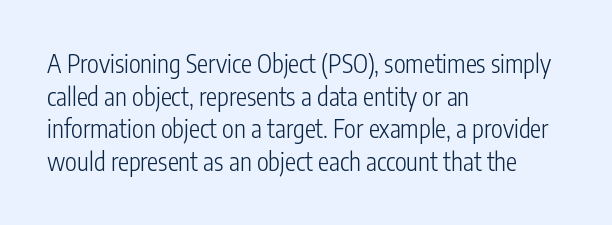
The image shows 25 px text type, upright; set left-aligned, normal line spacing (1.31x), normal letter spacing, not underlined.
